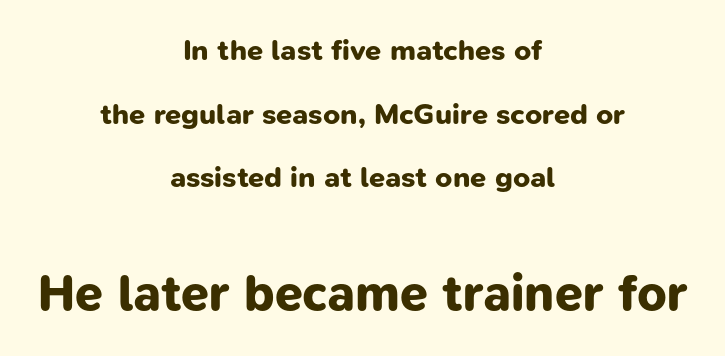
The image shows 50 px bold sans-serif type; set centered, loose line spacing (2.19x), normal letter spacing, not underlined; the second (bottom) block is 1.72x larger; low stroke contrast and a medium x-height.
